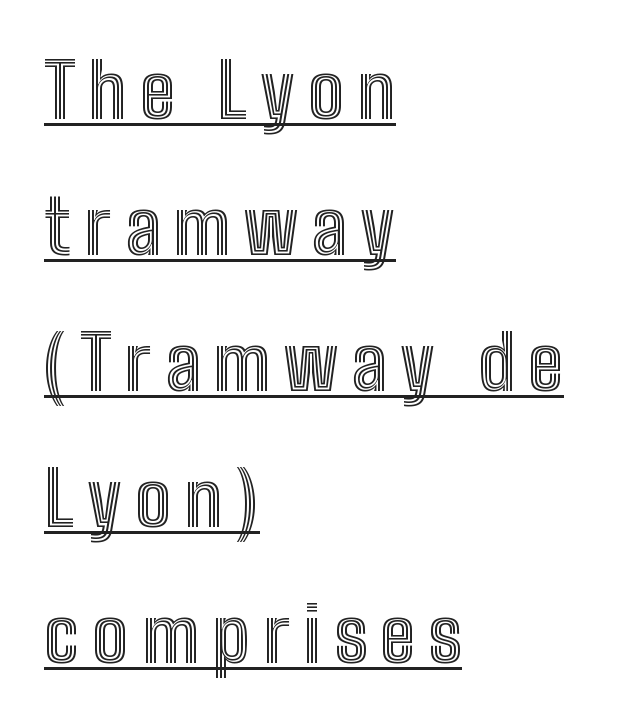
Italic: no, the glyphs are upright roman. A rule runs beneath these lines of type. Here the designer chose a conventional face with non-uniform glyph widths. Does the copy run flush right? No — it runs flush left.
